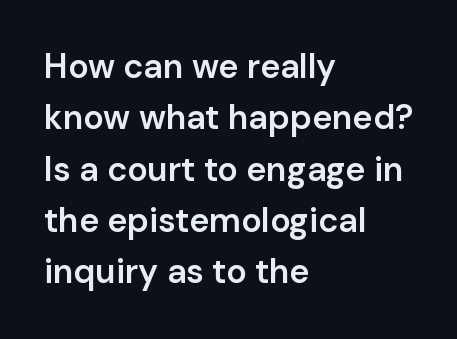
The image shows 34 px semibold sans-serif type, upright; set left-aligned, normal line spacing (1.51x), normal letter spacing, not underlined; low stroke contrast and a medium x-height.
